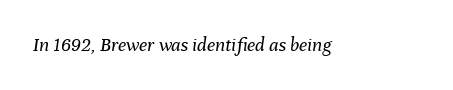
The image shows 20 px text type, italic (leaning right); set normal letter spacing, not underlined.
